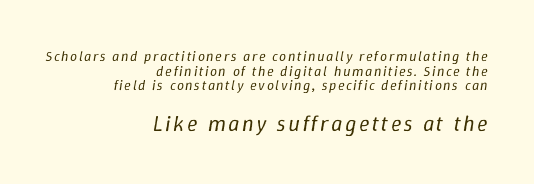
{"italic": "yes", "lean": "right", "slant_degrees": 9, "bold": "no", "underline": "no", "align": "right", "line_spacing": "tight", "line_spacing_ratio": 1.05, "larger_block": "second", "size_ratio": 1.57, "glyph_px": 22}
